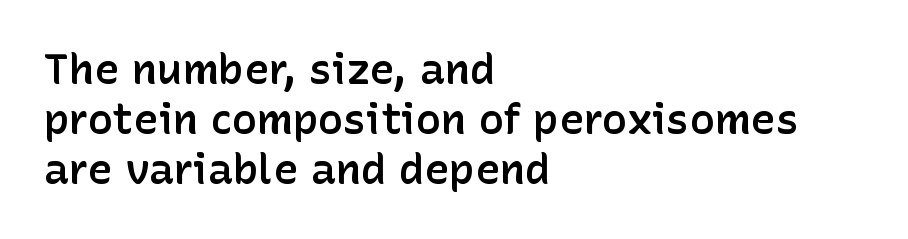
Q: Is the text bold? A: Semi-bold.
Q: Is the text italic (slanted)? A: No, it is upright.
Q: Is the typeface a serif or a sans-serif typeface? A: Sans-serif.
Q: Is the text underlined? A: No.
Q: How is the paragraph aligned? A: Left-aligned.
Q: Is the spacing between letters normal or unusually wide? A: Normal.
Q: Width (condensed, normal, or wide)? A: Normal.
Q: Stroke contrast? A: Low.
Q: x-height? A: Medium.
Q: Monospaced? A: No.
